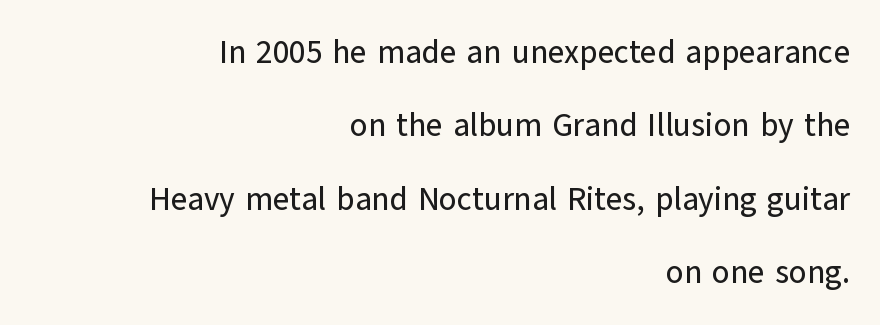
The letters stand upright; this is a roman face. Each letter keeps its own natural width here, so spacing adapts to shape. Notice how the passage keeps a crisp vertical edge on the right only. Each letter's strokes conclude bluntly, with no projecting serifs. Leading: increased.
